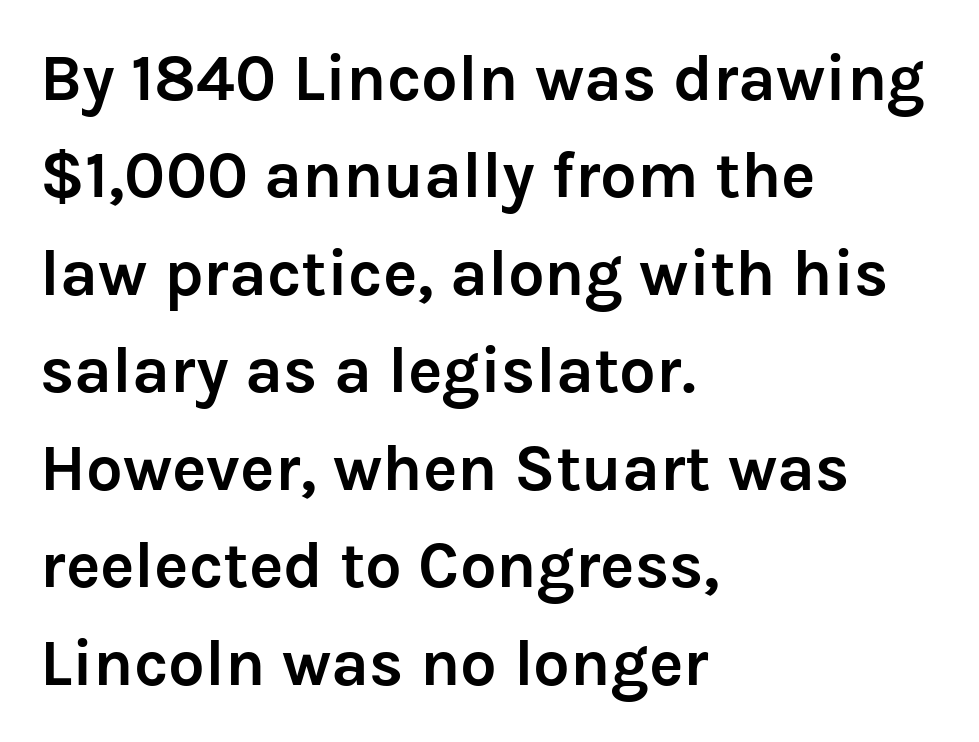
The strip under each line holds only bare page. As a designer I'd log this as weight 700, bold. Successive baselines arrive at the customary interval. A typesetter would call this proportional, since set widths differ per character.
